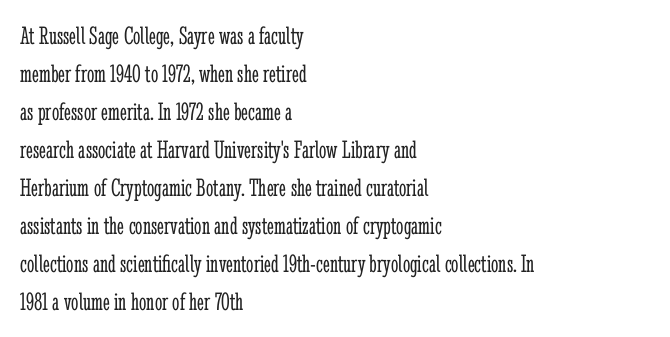
The image shows 26 px text type, upright; set left-aligned, normal line spacing (1.46x), normal letter spacing, not underlined.
